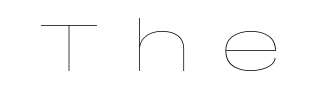
Q: Is the text bold? A: No.
Q: Is the text italic (slanted)? A: No, it is upright.
Q: Is the text underlined? A: No.
Q: Is the spacing between letters normal or unusually wide? A: Unusually wide.
Q: Width (condensed, normal, or wide)? A: Wide.
Q: Stroke contrast? A: Low.
Q: x-height? A: Large.
Q: Monospaced? A: No.
